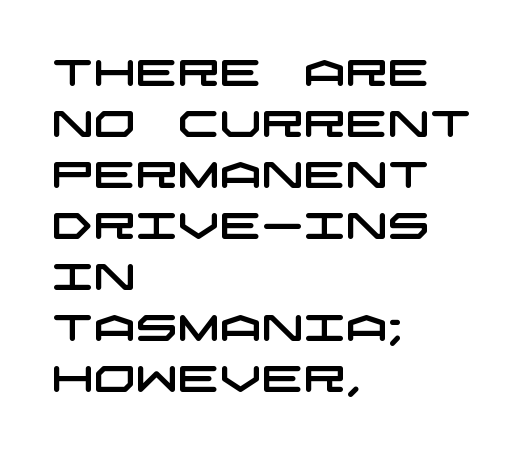
Q: Is the typeface a serif or a sans-serif typeface? A: Sans-serif.
Q: Is the text underlined? A: No.
Q: How is the paragraph aligned? A: Left-aligned.
Q: Is the spacing between letters normal or unusually wide? A: Normal.
Q: Is the spacing between lines tight, normal or loose? A: Normal.
Q: Width (condensed, normal, or wide)? A: Wide.
Q: Stroke contrast? A: Low.
Q: x-height? A: Large.
